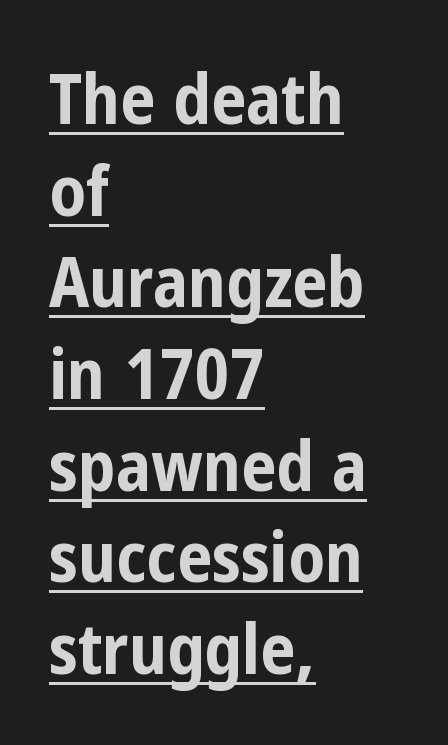
The image shows 70 px bold, condensed sans-serif type, upright; set left-aligned, normal line spacing (1.31x), normal letter spacing, underlined; low stroke contrast and a medium x-height.
